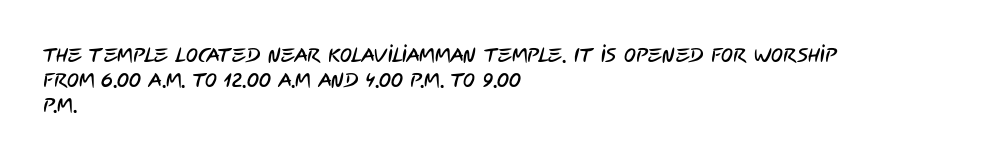
The image shows 20 px text type; set left-aligned, line spacing 1.24x, normal letter spacing, not underlined.
